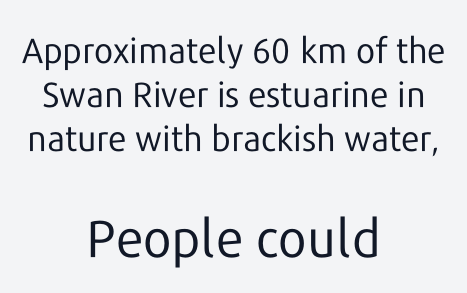
{"serif": "no", "italic": "no", "bold": "no", "weight": "regular", "width": "normal", "stroke_contrast": "low", "x_height": "medium", "monospaced": "no", "underline": "no", "align": "center", "line_spacing": "normal", "line_spacing_ratio": 1.26, "letter_spacing": "normal", "letter_spacing_em": 0.0, "larger_block": "second", "size_ratio": 1.49, "glyph_px": 52}
